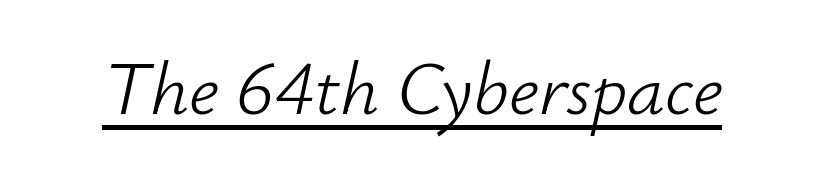
Q: Is the text bold? A: No.
Q: Is the text italic (slanted)? A: Yes, it leans right by about 12 degrees.
Q: Is the text underlined? A: Yes.
Q: Is the spacing between letters normal or unusually wide? A: Normal.
Q: Width (condensed, normal, or wide)? A: Normal.
Q: Stroke contrast? A: Low.
Q: x-height? A: Small.
Q: Monospaced? A: No.
